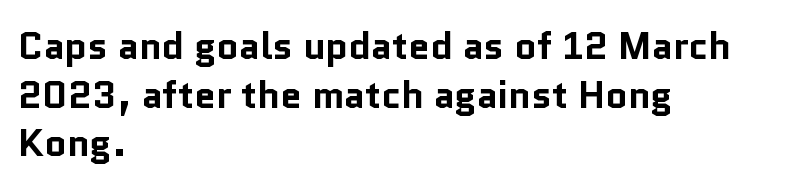
Q: Is the text bold? A: Yes.
Q: Is the text italic (slanted)? A: No, it is upright.
Q: Is the typeface a serif or a sans-serif typeface? A: Sans-serif.
Q: Is the text underlined? A: No.
Q: How is the paragraph aligned? A: Left-aligned.
Q: Is the spacing between letters normal or unusually wide? A: Normal.
Q: Is the spacing between lines tight, normal or loose? A: Normal.
Q: Width (condensed, normal, or wide)? A: Normal.
Q: Stroke contrast? A: Low.
Q: x-height? A: Medium.
Q: Monospaced? A: No.
